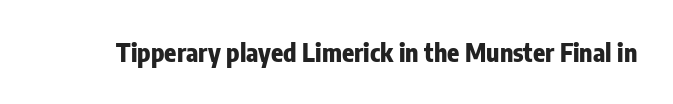
{"italic": "no", "bold": "yes", "underline": "no", "letter_spacing": "normal", "letter_spacing_em": 0.0, "glyph_px": 25}
